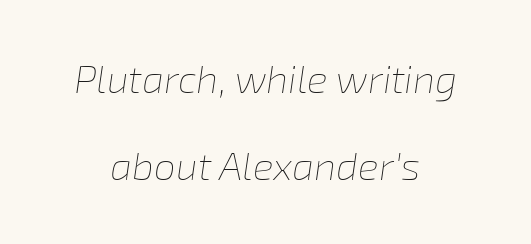
Q: Is the text bold? A: No.
Q: Is the text italic (slanted)? A: Yes, it leans right by about 8 degrees.
Q: Is the text underlined? A: No.
Q: How is the paragraph aligned? A: Centered.
Q: Is the spacing between letters normal or unusually wide? A: Normal.
Q: Is the spacing between lines tight, normal or loose? A: Loose.
Q: Width (condensed, normal, or wide)? A: Normal.
Q: Stroke contrast? A: Low.
Q: x-height? A: Medium.
Q: Monospaced? A: No.
